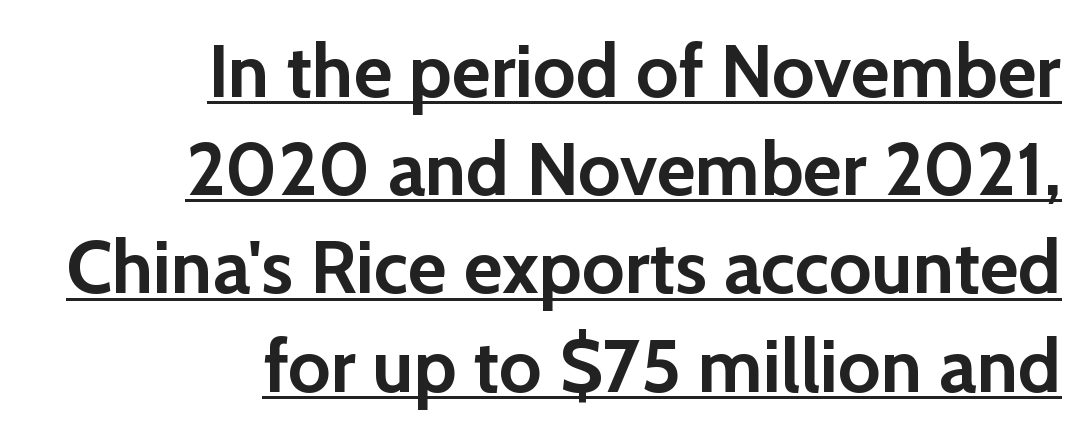
Tracking here is standard; glyphs follow each other at the usual distance. The sample has been set heavy, in full bold. Decoration check: the copy is underlined. Here the designer chose a conventional face with non-uniform glyph widths. A flush-right, rag-left setting is used for this passage.
